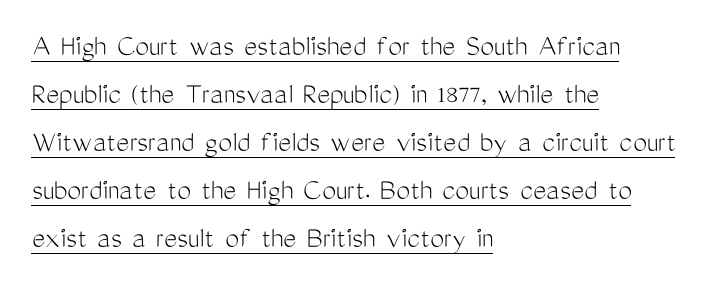
The image shows 31 px light, condensed sans-serif type, upright; set left-aligned, normal line spacing (1.55x), normal letter spacing, underlined; medium stroke contrast and a medium x-height.
